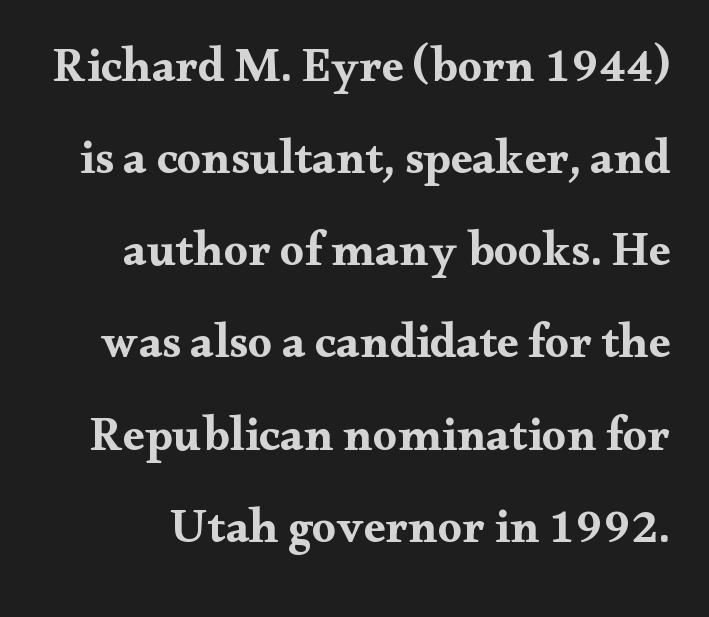
A typesetter would call this zero additional tracking. What's the leading like? Stretched, with rows far apart. The face used here is proportionally spaced, like ordinary book or web type. Style check: upright. Caption: bold face, heavy strokes. Underlining? Definitely not there.
